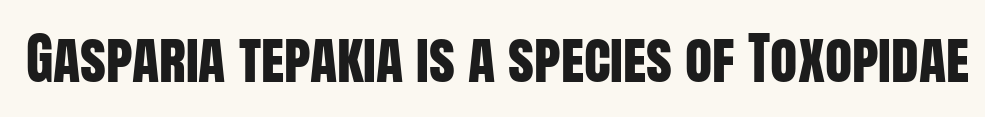
The image shows 56 px condensed sans-serif type, upright; set normal letter spacing, not underlined; low stroke contrast and a large x-height.
